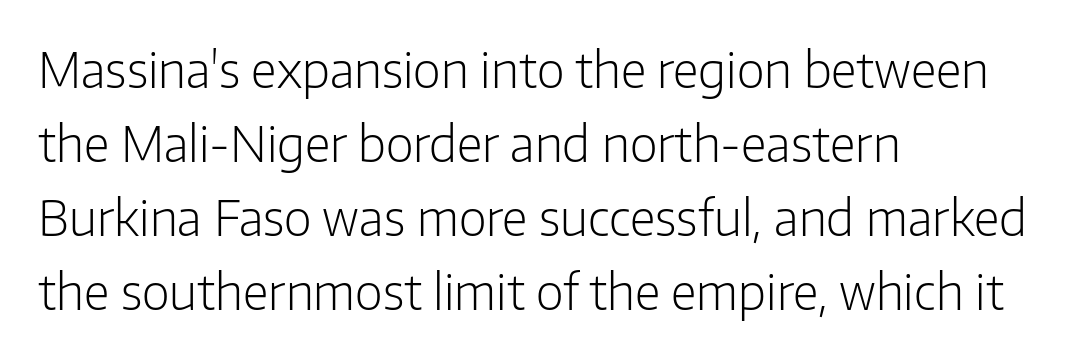
{"serif": "no", "italic": "no", "bold": "no", "weight": "light", "width": "normal", "stroke_contrast": "low", "x_height": "medium", "monospaced": "no", "underline": "no", "align": "left", "line_spacing": "normal", "line_spacing_ratio": 1.54, "letter_spacing": "normal", "letter_spacing_em": 0.0, "glyph_px": 48}
